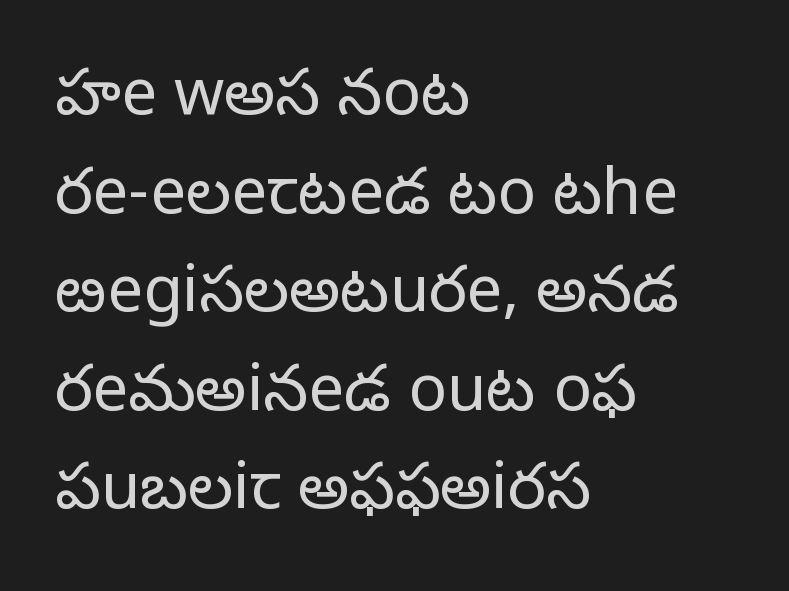
Q: Is the text bold? A: No.
Q: Is the text italic (slanted)? A: No, it is upright.
Q: Is the typeface a serif or a sans-serif typeface? A: Sans-serif.
Q: Is the text underlined? A: No.
Q: How is the paragraph aligned? A: Left-aligned.
Q: Is the spacing between letters normal or unusually wide? A: Normal.
Q: Is the spacing between lines tight, normal or loose? A: Normal.
Q: Width (condensed, normal, or wide)? A: Normal.
Q: Stroke contrast? A: Low.
Q: x-height? A: Medium.
Q: Monospaced? A: No.
